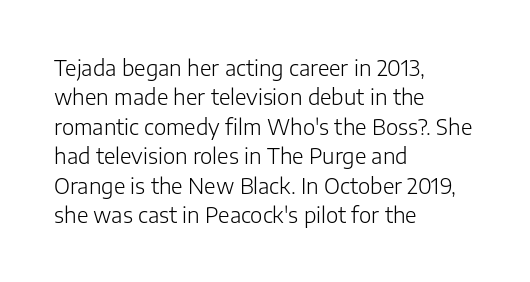
A clean baseline with only descenders dipping below it. If you drew a line through each stem, it would be perfectly vertical. Honestly, the row spacing looks completely unremarkable. Is this a heavy cut? Hardly; it is regular or lighter.
